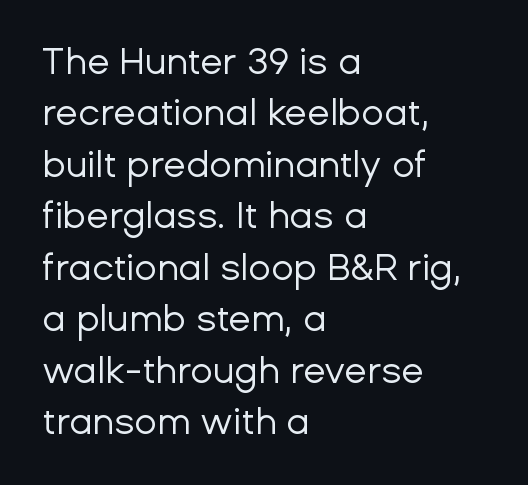
The image shows 37 px regular-weight sans-serif type, upright; set left-aligned, normal line spacing (1.39x), normal letter spacing, not underlined; low stroke contrast and a medium x-height.
